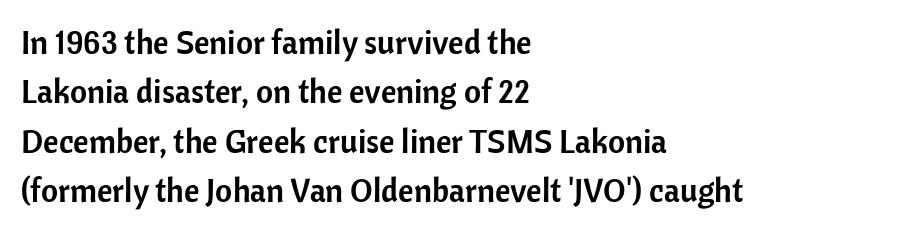
Q: Is the text italic (slanted)? A: No, it is upright.
Q: Is the typeface a serif or a sans-serif typeface? A: Sans-serif.
Q: Is the text underlined? A: No.
Q: How is the paragraph aligned? A: Left-aligned.
Q: Is the spacing between letters normal or unusually wide? A: Normal.
Q: Is the spacing between lines tight, normal or loose? A: Normal.
Q: Width (condensed, normal, or wide)? A: Normal.
Q: Stroke contrast? A: Low.
Q: x-height? A: Medium.
Q: Monospaced? A: No.
